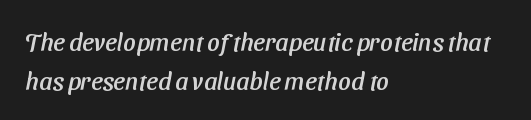
{"underline": "no", "align": "left", "line_spacing": "normal", "line_spacing_ratio": 1.55, "letter_spacing": "normal", "letter_spacing_em": 0.0, "glyph_px": 25}
